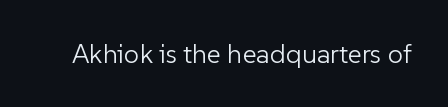
{"italic": "no", "bold": "no", "underline": "no", "letter_spacing": "normal", "letter_spacing_em": 0.0, "glyph_px": 27}
